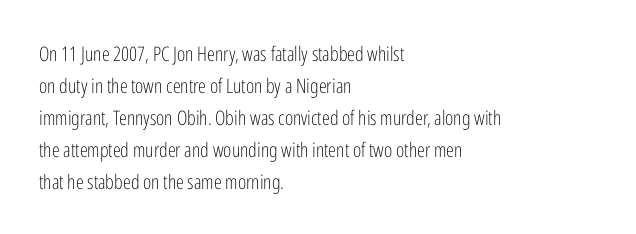
{"italic": "no", "bold": "no", "underline": "no", "align": "left", "line_spacing": "normal", "line_spacing_ratio": 1.6, "letter_spacing": "normal", "letter_spacing_em": 0.0, "glyph_px": 20}
